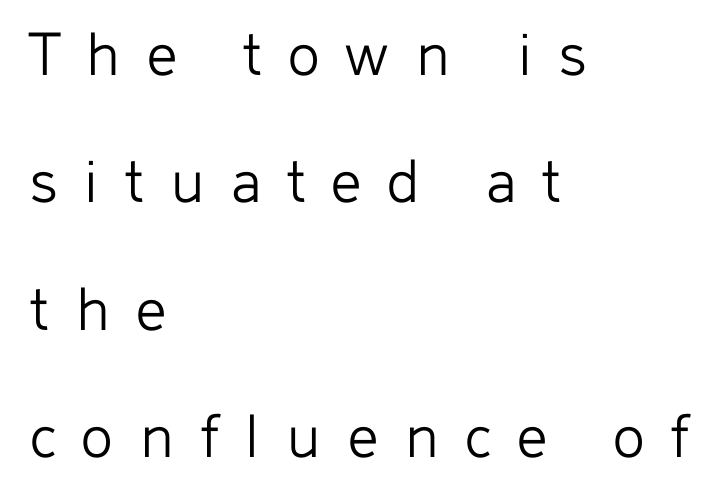
Quick note: underline off. One-word summary of the alignment: left. You could not count columns in this text — the font is proportionally spaced. Regarding serifs, this sample does without them.
